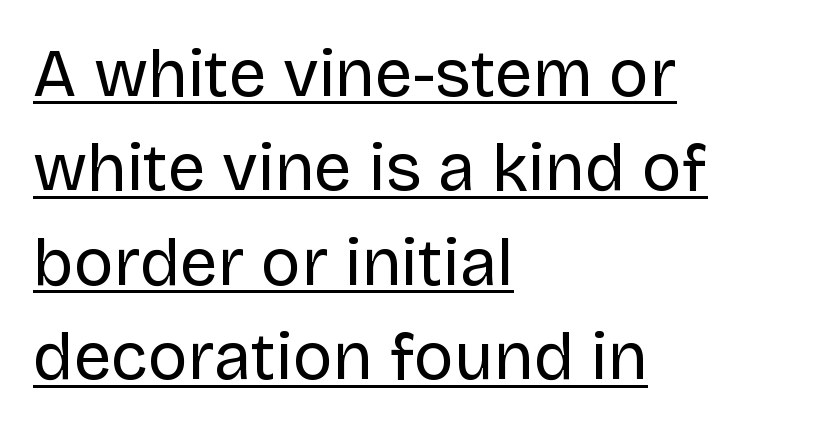
{"serif": "no", "italic": "no", "bold": "no", "weight": "regular", "width": "normal", "stroke_contrast": "low", "x_height": "large", "monospaced": "no", "underline": "yes", "align": "left", "line_spacing": "normal", "line_spacing_ratio": 1.41, "letter_spacing": "normal", "letter_spacing_em": 0.0, "glyph_px": 67}
